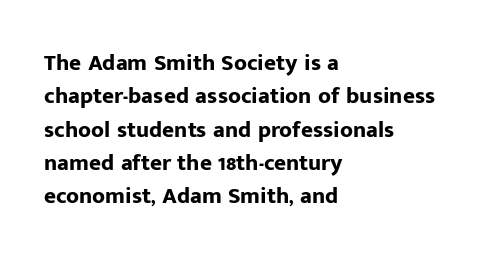
The image shows 23 px bold type, upright; set left-aligned, normal line spacing (1.45x), normal letter spacing, not underlined.
